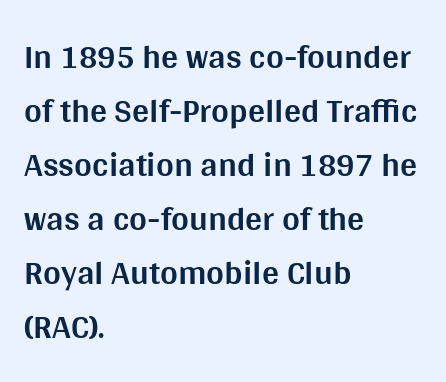
A bare baseline throughout the passage. Does the type have serifs? No, each stem ends abruptly. The text block is weighted toward the left margin, trailing off unevenly rightward. How would I describe the line gaps? Plain and ordinary. Students, this is bold: see how much ink each stroke carries. The font's upright variant was chosen for this text.
